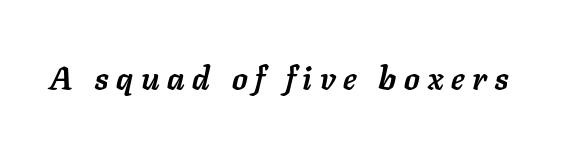
Q: Is the text bold? A: Yes.
Q: Is the text italic (slanted)? A: Yes, it leans right by about 11 degrees.
Q: Is the text underlined? A: No.
Q: Is the spacing between letters normal or unusually wide? A: Unusually wide.
Q: Width (condensed, normal, or wide)? A: Normal.
Q: Stroke contrast? A: Low.
Q: x-height? A: Medium.
Q: Monospaced? A: No.
